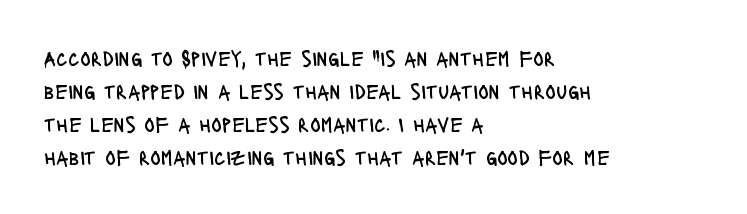
In terms of leading, this rendering sits right in the middle. Quick note: not italic, upright. Stems here are at most as thick as an everyday book face. Letter spacing: default.
